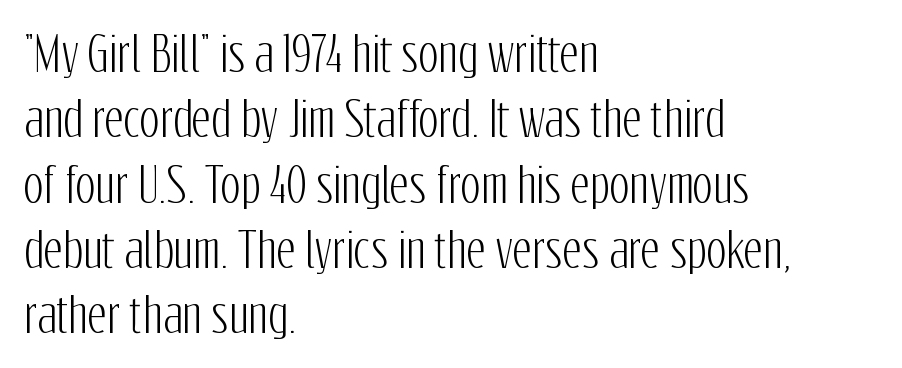
The strip under each line holds only bare page. Typeset ragged right — the left edge is the straight one. The line texture is even and compact thanks to regular tracking. The leading is moderate, giving the passage an even texture.
